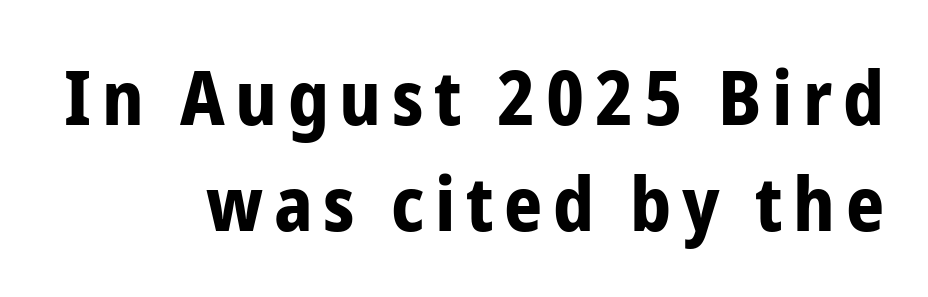
Q: Is the text bold? A: Yes.
Q: Is the text italic (slanted)? A: No, it is upright.
Q: Is the typeface a serif or a sans-serif typeface? A: Sans-serif.
Q: Is the text underlined? A: No.
Q: How is the paragraph aligned? A: Right-aligned.
Q: Is the spacing between lines tight, normal or loose? A: Normal.
Q: Width (condensed, normal, or wide)? A: Condensed.
Q: Stroke contrast? A: Low.
Q: x-height? A: Medium.
Q: Monospaced? A: No.
